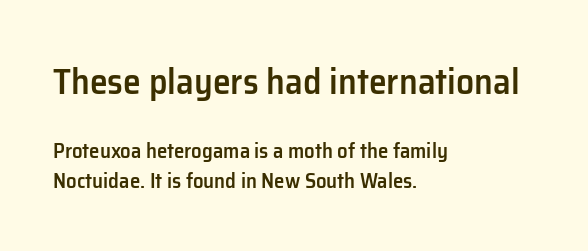
The face used here is proportionally spaced, like ordinary book or web type. The characters look somewhat weighty, a semibold short of true bold. Posture: straight, roman, zero tilt. The foot of each line stays bare and open. Honestly, the row spacing looks completely unremarkable. Is this a sans? Yes — the strokes have no serifs.
